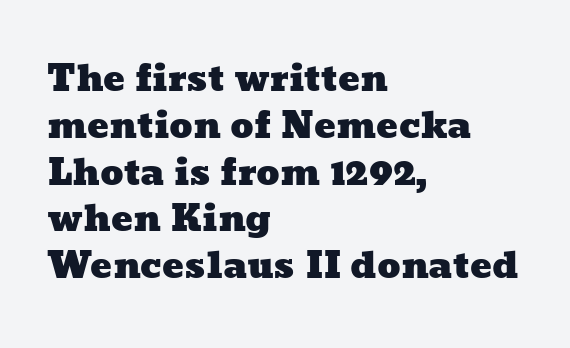
Q: Is the text underlined? A: No.
Q: How is the paragraph aligned? A: Left-aligned.
Q: Is the spacing between letters normal or unusually wide? A: Normal.
Q: Is the spacing between lines tight, normal or loose? A: Normal.
Q: Width (condensed, normal, or wide)? A: Wide.
Q: Stroke contrast? A: Low.
Q: x-height? A: Medium.
Q: Monospaced? A: No.
